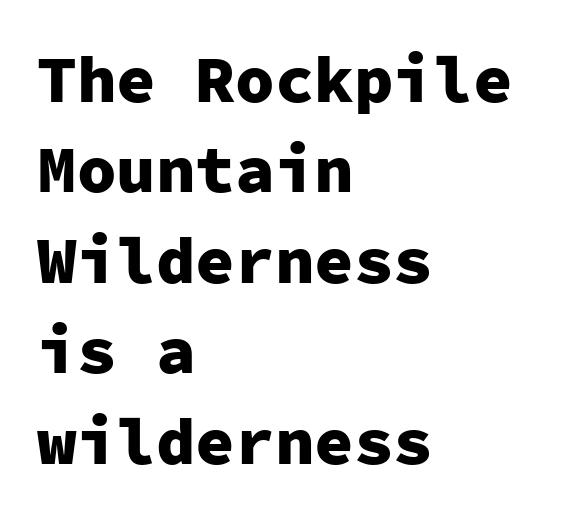
Q: Is the text bold? A: Yes.
Q: Is the text italic (slanted)? A: No, it is upright.
Q: Is the typeface a serif or a sans-serif typeface? A: Sans-serif.
Q: Is the text underlined? A: No.
Q: How is the paragraph aligned? A: Left-aligned.
Q: Is the spacing between letters normal or unusually wide? A: Normal.
Q: Is the spacing between lines tight, normal or loose? A: Normal.
Q: Width (condensed, normal, or wide)? A: Normal.
Q: Stroke contrast? A: Low.
Q: x-height? A: Medium.
Q: Monospaced? A: Yes.
